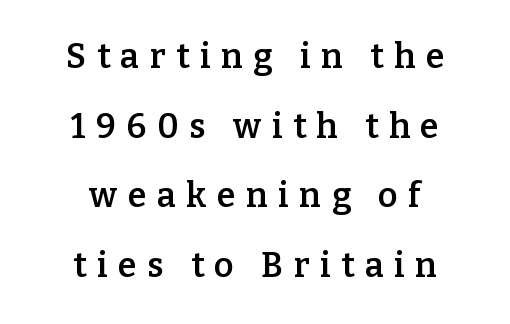
The passage is arranged like a title page — every line centered. Is the letter spacing exaggerated? Yes — the characters are pushed far apart. In terms of weight, the rendering is demibold, just under bold. In terms of posture, this sample is upright.
